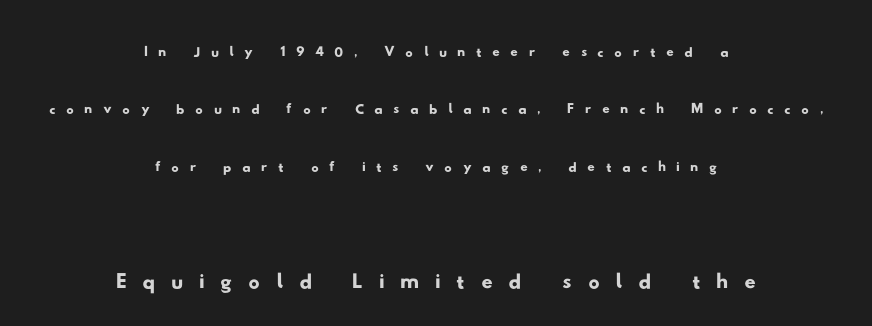
The paragraph has two soft edges and a firm central axis. Note: smaller setting up top, larger setting below. The passage shown stacks its lines at a standard gap. Proportional: the letters do not fall into vertical columns. Note: no serifs on the glyphs. Tracking value appears strongly positive — letters spread wide.
